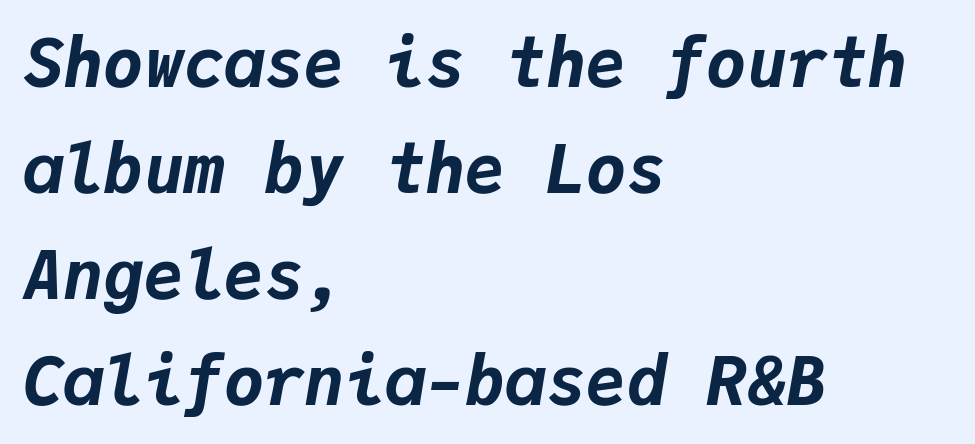
What weight is shown? A full bold with thick strokes. Every character here occupies the same horizontal width, giving the sample a typewriter-like rhythm. You could call the tracking neutral — neither tight nor loose. The text block is weighted toward the left margin, trailing off unevenly rightward. The face used here has a pronounced slope to its letters.
